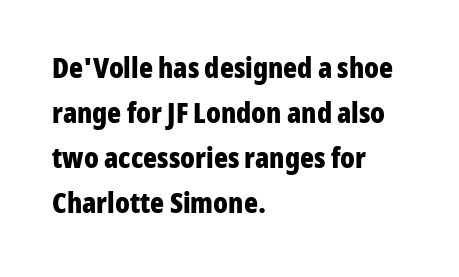
{"serif": "no", "italic": "no", "bold": "yes", "weight": "bold", "width": "condensed", "stroke_contrast": "low", "x_height": "medium", "monospaced": "no", "underline": "no", "align": "left", "line_spacing": "normal", "line_spacing_ratio": 1.55, "letter_spacing": "normal", "letter_spacing_em": 0.0, "glyph_px": 29}
